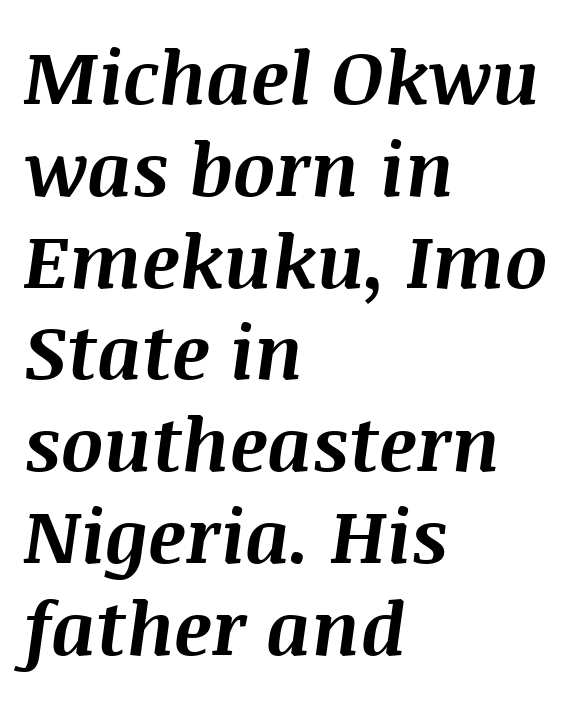
The image shows 74 px bold type, italic (leaning right); set left-aligned, line spacing 1.24x, normal letter spacing, not underlined; medium stroke contrast and a large x-height.
